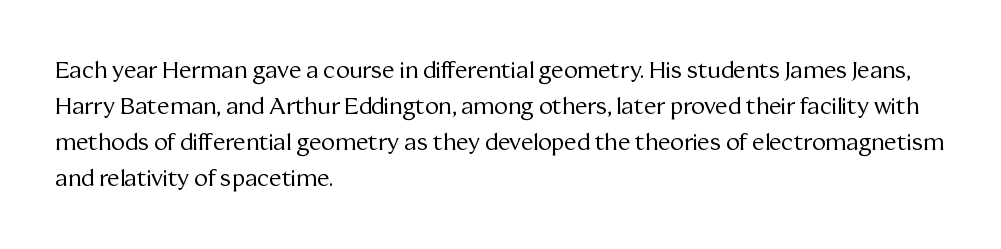
The foot of each line stays bare and open. It's the straight-up-and-down kind of type. The gaps between neighbouring characters are ordinary and unremarkable. A normal amount of white space separates one row of letters from the next. Typeset ragged right — the left edge is the straight one. Is the stroke heavy? The answer is a plain regular-or-lighter.
